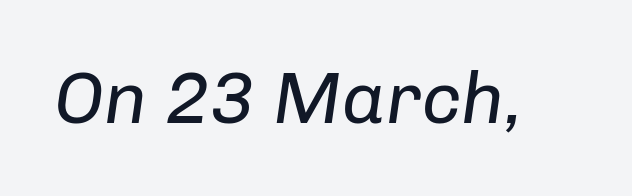
Q: Is the text bold? A: No.
Q: Is the text italic (slanted)? A: Yes, it leans right by about 8 degrees.
Q: Is the text underlined? A: No.
Q: Is the spacing between letters normal or unusually wide? A: Normal.
Q: Width (condensed, normal, or wide)? A: Normal.
Q: Stroke contrast? A: Low.
Q: x-height? A: Medium.
Q: Monospaced? A: No.
